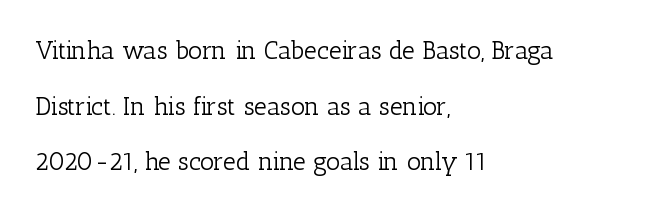
Q: Is the text bold? A: No.
Q: Is the text italic (slanted)? A: No, it is upright.
Q: Is the text underlined? A: No.
Q: How is the paragraph aligned? A: Left-aligned.
Q: Is the spacing between letters normal or unusually wide? A: Normal.
Q: Is the spacing between lines tight, normal or loose? A: Loose.
